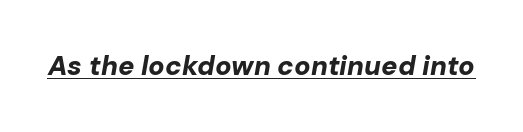
{"italic": "yes", "lean": "right", "slant_degrees": 10, "bold": "yes", "underline": "yes", "letter_spacing": "normal", "letter_spacing_em": 0.0, "glyph_px": 27}
